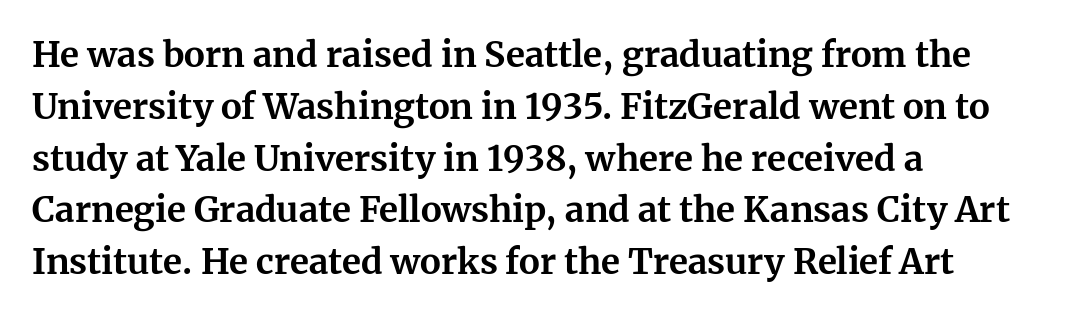
The image shows 35 px bold serif type, upright; set left-aligned, normal line spacing (1.48x), normal letter spacing, not underlined; medium stroke contrast and a medium x-height.
